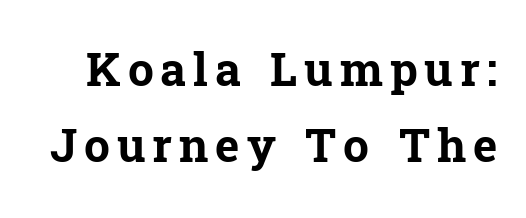
Q: Is the text bold? A: Yes.
Q: Is the text italic (slanted)? A: No, it is upright.
Q: Is the typeface a serif or a sans-serif typeface? A: Serif.
Q: Is the text underlined? A: No.
Q: Is the spacing between lines tight, normal or loose? A: Normal.
Q: Width (condensed, normal, or wide)? A: Normal.
Q: Stroke contrast? A: Low.
Q: x-height? A: Medium.
Q: Monospaced? A: No.
